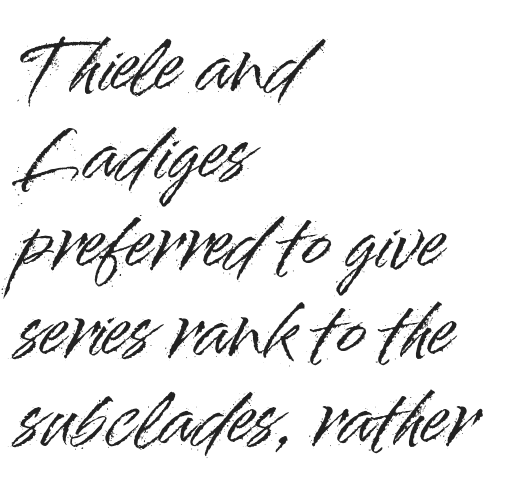
Q: Is the text italic (slanted)? A: Yes.
Q: Is the typeface a serif or a sans-serif typeface? A: Sans-serif.
Q: Is the text underlined? A: No.
Q: How is the paragraph aligned? A: Left-aligned.
Q: Is the spacing between letters normal or unusually wide? A: Normal.
Q: Is the spacing between lines tight, normal or loose? A: Normal.
Q: Width (condensed, normal, or wide)? A: Normal.
Q: Stroke contrast? A: High.
Q: x-height? A: Small.
Q: Monospaced? A: No.
